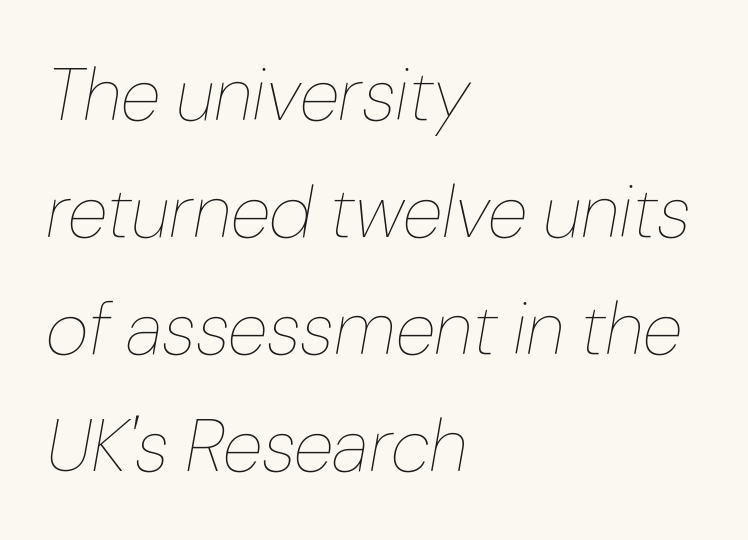
Left-aligned paragraph, ragged on the right. The string is rendered with underlining switched off. Looks like regular typesetting: each glyph gets only the width it needs. Letters have the restrained weight of plain body copy at most. You can tell it's italic because the verticals aren't actually vertical.
